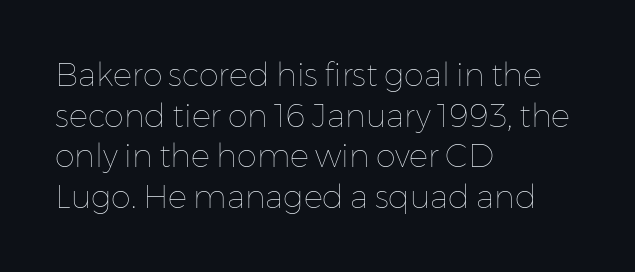
The image shows 32 px thin type, upright; set left-aligned, normal line spacing (1.27x), normal letter spacing, not underlined; low stroke contrast and a medium x-height.
